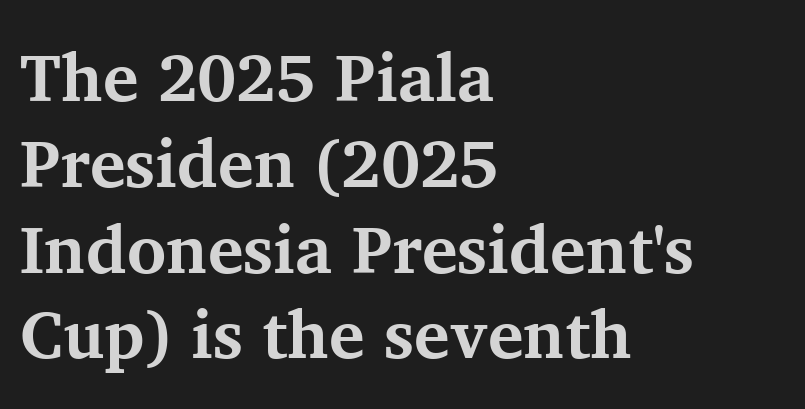
The rows are spaced the way most documents space them. These lines stack with their left ends in a neat column. Beneath every word, the page is bare. Plenty of ink on the page — the face is bold. Do the letters lean? They stand straight. Are there feet on the stems? There are — it's a serif.
